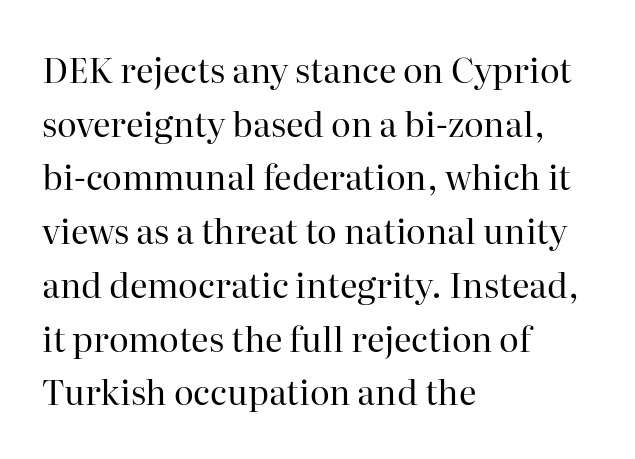
The image shows 34 px regular-weight serif type, upright; set left-aligned, normal line spacing (1.58x), normal letter spacing, not underlined; high stroke contrast and a medium x-height.
